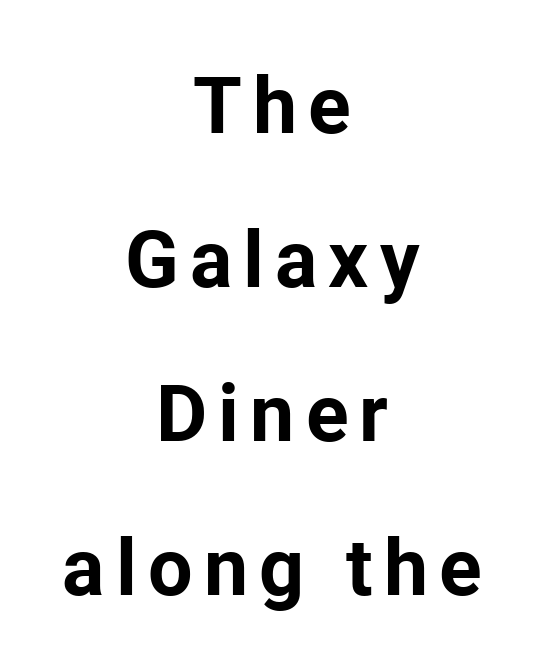
The image shows 79 px bold sans-serif type, upright; set centered, loose line spacing (1.95x), not underlined; low stroke contrast and a medium x-height.
